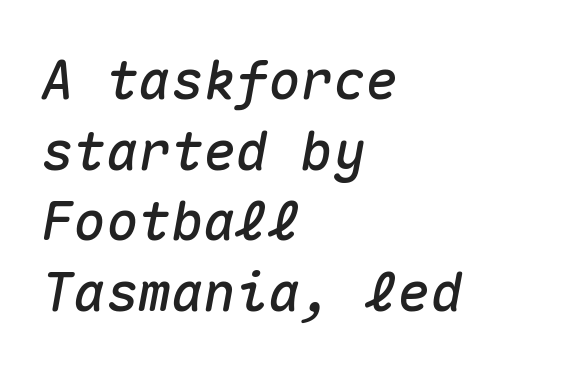
Q: Is the text italic (slanted)? A: Yes, it leans right by about 10 degrees.
Q: Is the text underlined? A: No.
Q: How is the paragraph aligned? A: Left-aligned.
Q: Is the spacing between letters normal or unusually wide? A: Normal.
Q: Is the spacing between lines tight, normal or loose? A: Normal.
Q: Width (condensed, normal, or wide)? A: Normal.
Q: Stroke contrast? A: Medium.
Q: x-height? A: Medium.
Q: Monospaced? A: Yes.
